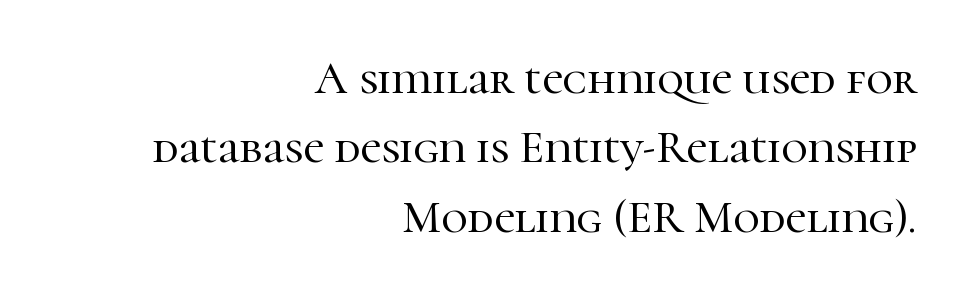
{"serif": "yes", "italic": "no", "width": "normal", "stroke_contrast": "high", "x_height": "medium", "monospaced": "no", "underline": "no", "align": "right", "line_spacing": "normal", "line_spacing_ratio": 1.51, "letter_spacing": "normal", "letter_spacing_em": 0.0, "glyph_px": 46}
